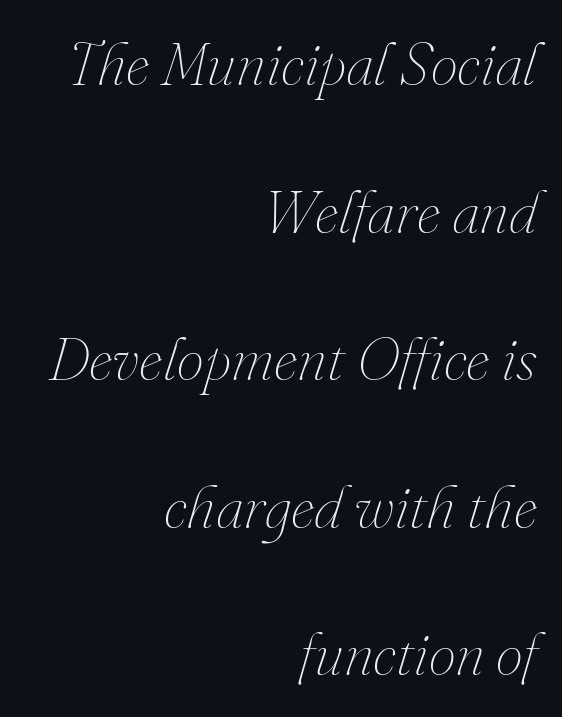
Heaviness? Minimal to ordinary, like unemphasized prose. Note the varied advance widths — an 'i' is clearly narrower than an 'm'. Look at the tracking — it's just the regular setting, nothing added. The compositor pushed each line to the right boundary. Regarding leading, the lines here are spaced well apart.
